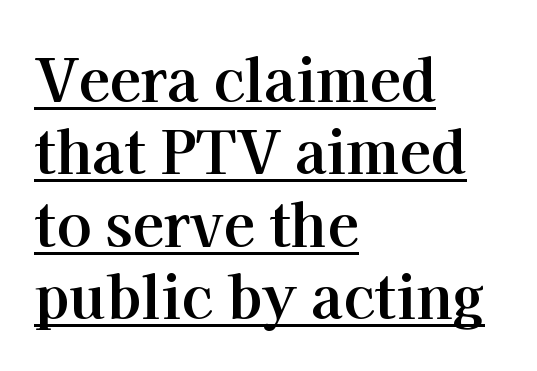
Font category for this specimen: serif. The leading is moderate, giving the passage an even texture. Does the weight exceed regular? Yes, all the way to bold. How are the letters spaced? Ordinarily, with no added tracking.
